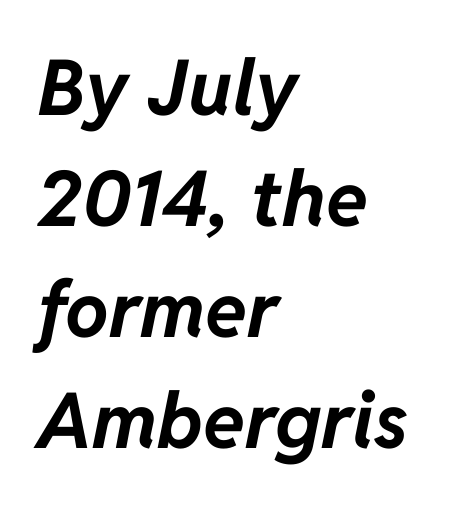
Stroke thickness is high; the sample reads as a true bold. Just letters on the line, the space beneath them empty. Posture: slanted. Looks like regular typesetting: each glyph gets only the width it needs. The ragged edge is on the right, which tells us the setting is flush left. A typesetter would call this zero additional tracking.
